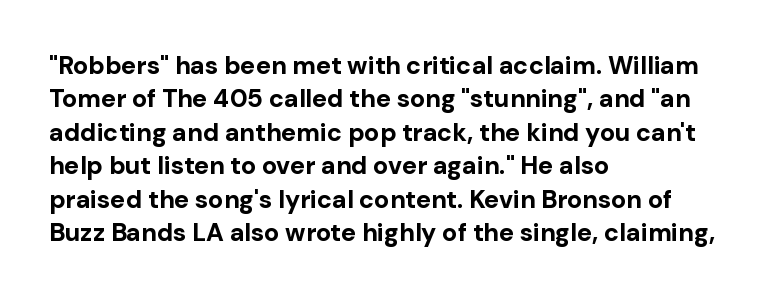
Notice how the passage keeps a crisp vertical edge on the left only. Ordinary non-slanted type is in use. This sample uses plain, unmodified letter spacing. Strong, thick strokes mark this as bold type. Normally led — the rows are evenly, conventionally spaced.
